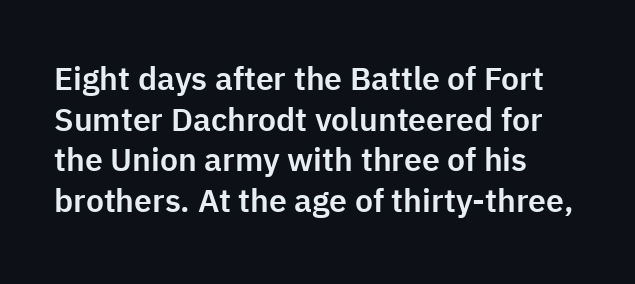
The image shows 32 px sans-serif type, upright; set left-aligned, normal line spacing (1.27x), normal letter spacing, not underlined; low stroke contrast and a medium x-height.
